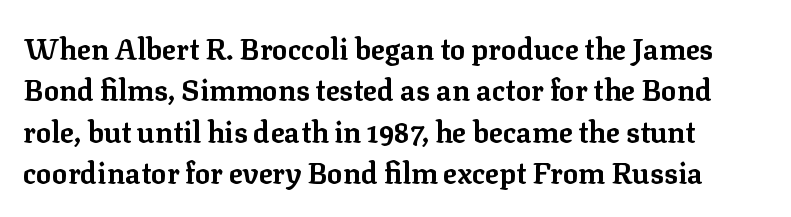
{"serif": "yes", "italic": "no", "bold": "yes", "weight": "bold", "width": "normal", "stroke_contrast": "low", "x_height": "medium", "monospaced": "no", "underline": "no", "line_spacing": "normal", "line_spacing_ratio": 1.43, "letter_spacing": "normal", "letter_spacing_em": 0.0, "glyph_px": 29}
